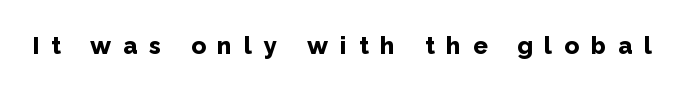
The typography opts for an upright posture over an oblique one. The glyphs have the mass of a bold cut. These lines have a slow, spaced-out rhythm from letter to letter. Nobody drew a line under any word here.
